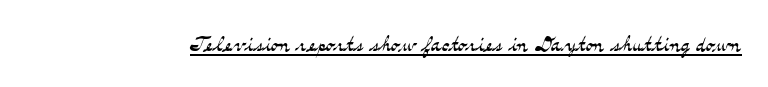
Q: Is the text bold? A: No.
Q: Is the text italic (slanted)? A: Yes.
Q: Is the typeface a serif or a sans-serif typeface? A: Serif.
Q: Is the text underlined? A: Yes.
Q: Is the spacing between letters normal or unusually wide? A: Normal.
Q: Width (condensed, normal, or wide)? A: Wide.
Q: Stroke contrast? A: Medium.
Q: x-height? A: Small.
Q: Monospaced? A: No.
